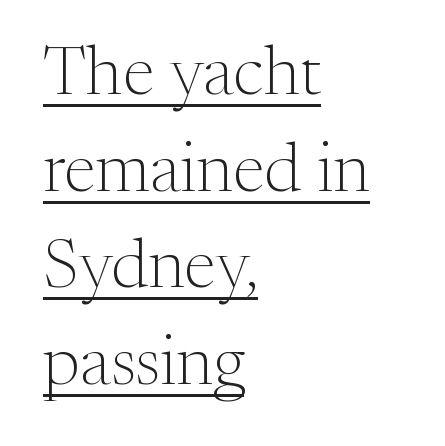
The image shows 69 px light serif type, upright; set left-aligned, normal line spacing (1.4x), normal letter spacing, underlined; medium stroke contrast and a medium x-height.
